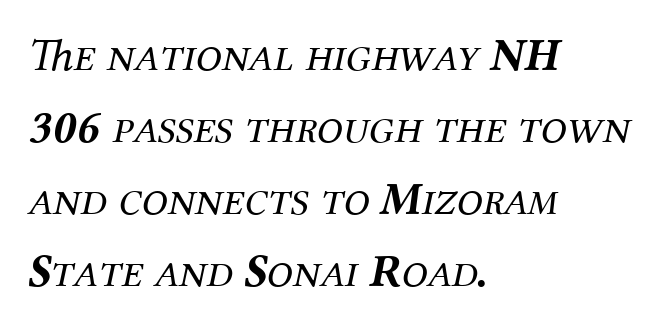
Q: Is the text bold? A: No.
Q: Is the text italic (slanted)? A: Yes, it leans right by about 12 degrees.
Q: Is the typeface a serif or a sans-serif typeface? A: Serif.
Q: Is the text underlined? A: No.
Q: How is the paragraph aligned? A: Left-aligned.
Q: Is the spacing between letters normal or unusually wide? A: Normal.
Q: Is the spacing between lines tight, normal or loose? A: Normal.
Q: Width (condensed, normal, or wide)? A: Normal.
Q: Stroke contrast? A: Medium.
Q: x-height? A: Medium.
Q: Monospaced? A: No.
